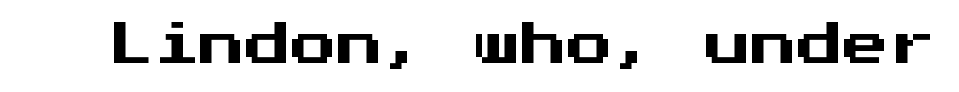
{"serif": "no", "italic": "no", "width": "normal", "stroke_contrast": "medium", "x_height": "medium", "monospaced": "yes", "underline": "no", "letter_spacing": "normal", "letter_spacing_em": 0.0, "glyph_px": 46}
